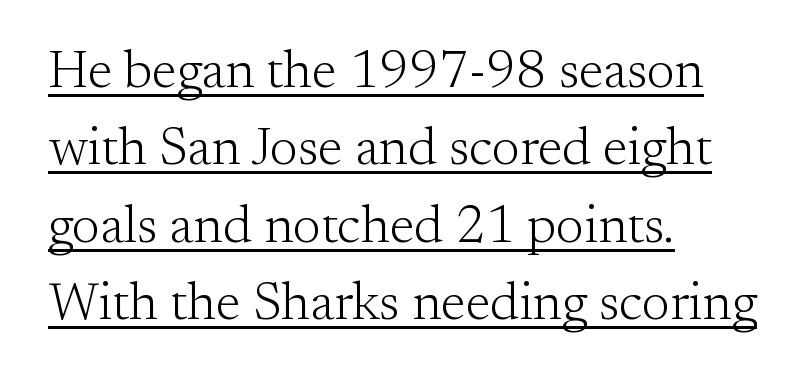
In designer terms, the underline attribute is active on this setting. Serifs: yes, visible at the terminals of the letterforms. Italic? Not at all — the glyphs are vertical. The letterforms sit at book weight or below.
